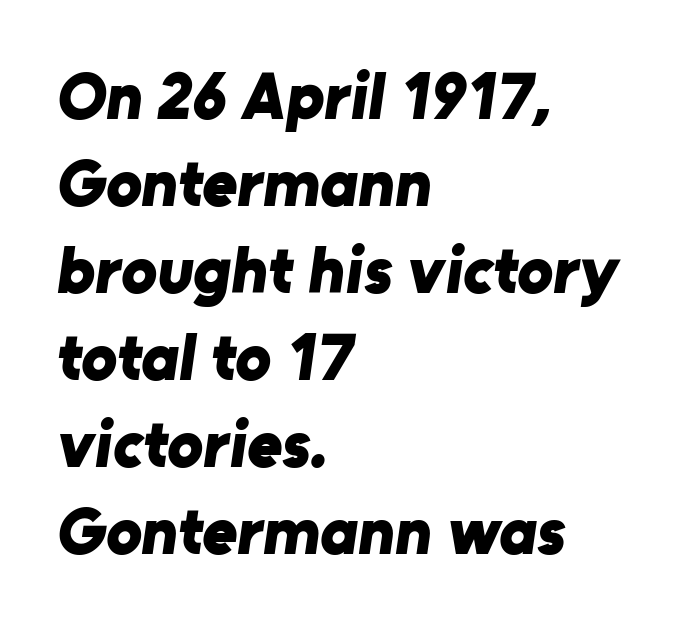
The image shows 67 px bold sans-serif type; set left-aligned, normal line spacing (1.3x), normal letter spacing, not underlined; low stroke contrast and a medium x-height.
